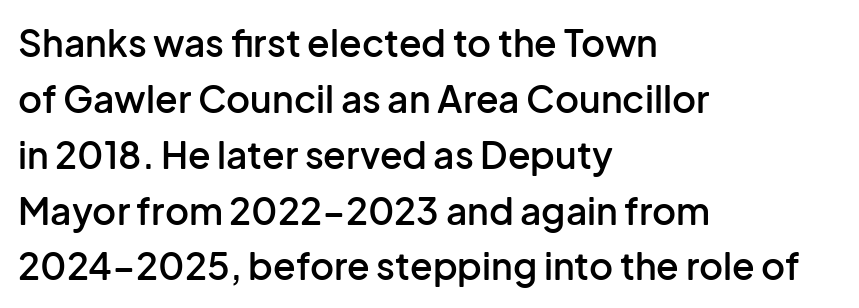
The face used here is proportionally spaced, like ordinary book or web type. Grotesque or geometric, the face here clearly has no serifs. In terms of weight, the rendering is demibold, just under bold. The paragraph shown leans on its left margin. The letters sit at their default tracking, neither squeezed nor spread.
